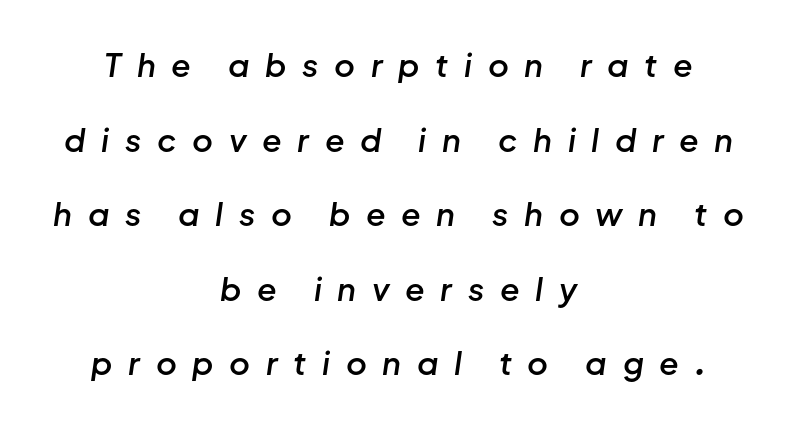
{"italic": "yes", "lean": "right", "slant_degrees": 8, "bold": "semi", "weight": "semibold", "width": "normal", "stroke_contrast": "low", "x_height": "medium", "monospaced": "no", "underline": "no", "align": "center", "line_spacing": "loose", "line_spacing_ratio": 2.33, "letter_spacing": "wide", "letter_spacing_em": 0.49, "glyph_px": 32}
